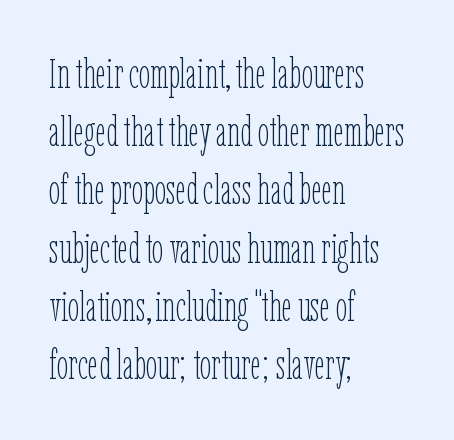
The image shows 41 px thin, condensed type, upright; set left-aligned, normal line spacing (1.42x), normal letter spacing, not underlined; low stroke contrast and a medium x-height.
